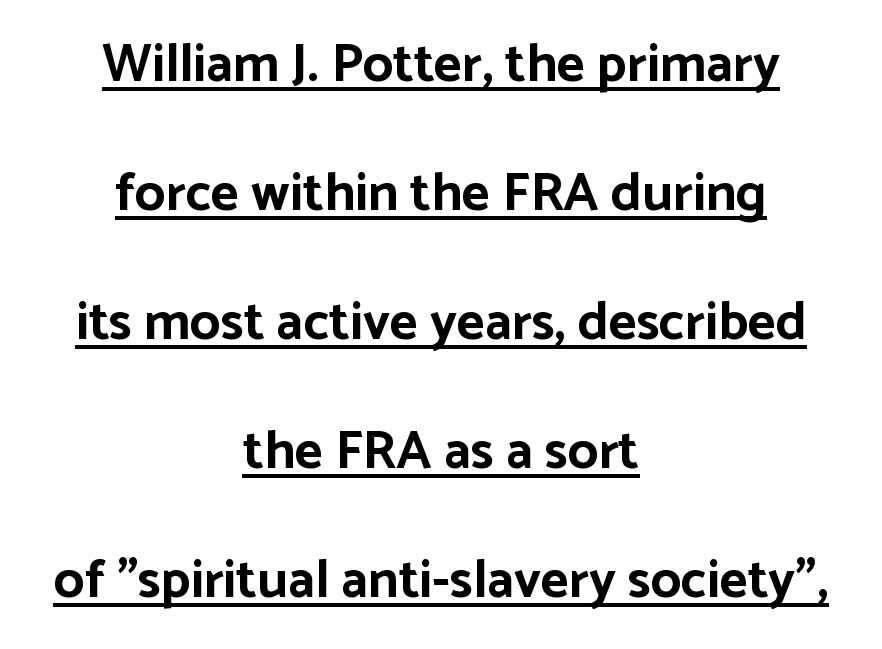
Q: Is the text bold? A: Yes.
Q: Is the text italic (slanted)? A: No, it is upright.
Q: Is the typeface a serif or a sans-serif typeface? A: Sans-serif.
Q: Is the text underlined? A: Yes.
Q: How is the paragraph aligned? A: Centered.
Q: Is the spacing between letters normal or unusually wide? A: Normal.
Q: Is the spacing between lines tight, normal or loose? A: Loose.
Q: Width (condensed, normal, or wide)? A: Normal.
Q: Stroke contrast? A: Low.
Q: x-height? A: Medium.
Q: Monospaced? A: No.
